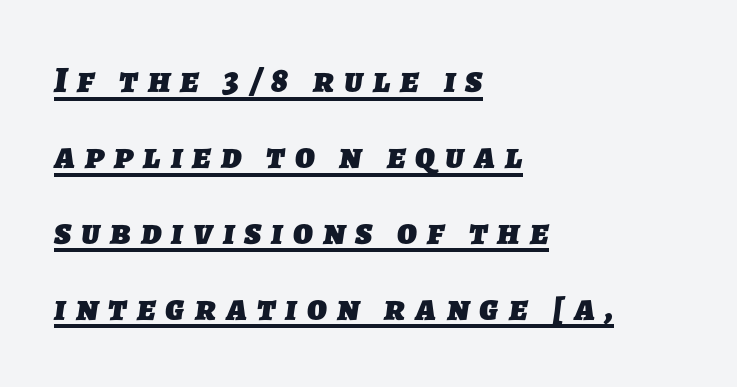
{"serif": "no", "bold": "yes", "weight": "heavy", "width": "normal", "stroke_contrast": "low", "x_height": "medium", "monospaced": "no", "underline": "yes", "align": "left", "line_spacing": "loose", "line_spacing_ratio": 2.05, "letter_spacing": "wide", "letter_spacing_em": 0.27, "glyph_px": 37}
